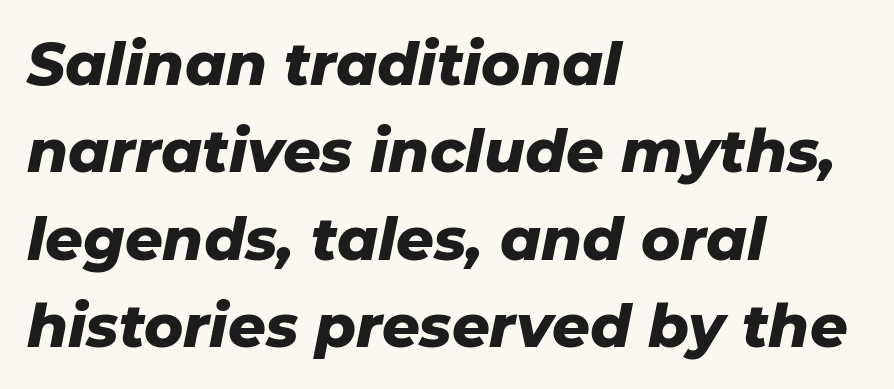
Each row of text sits above clean, open space. Spacing verdict: proportional, widths tailored to each character. Typesetter's note: full bold, strokes at maximum text heaviness. Compared with a centered layout, this one pins lines to the left instead. Notice how the stems are inclined rather than vertical — that's the hallmark of italics.
